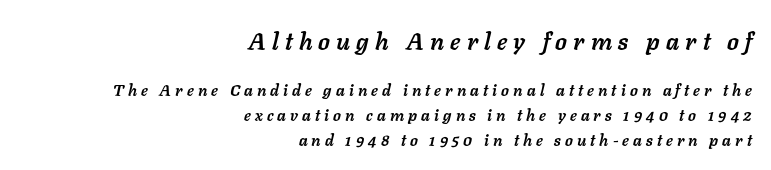
You get the large type first, then a drop to smaller type. The specimen reads as italic at a glance. This is heavy type, rendered in bold. This rendering widens character spacing well past its baseline value. The space between consecutive lines is moderate. Rule under the text: the space is simply empty.
